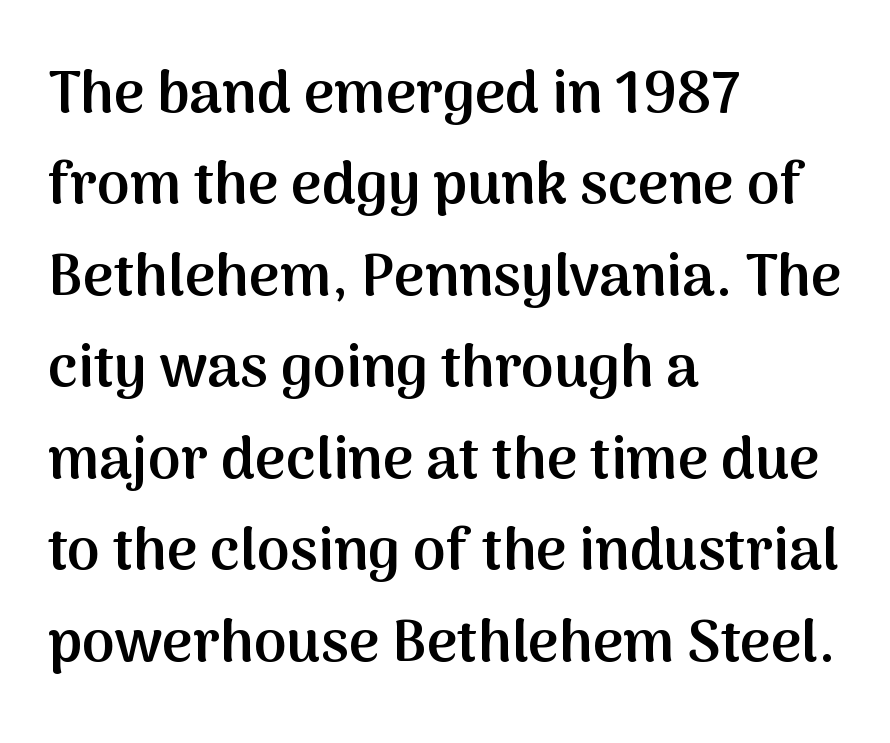
The image shows 59 px semibold sans-serif type, upright; set left-aligned, normal line spacing (1.55x), normal letter spacing, not underlined; medium stroke contrast and a medium x-height.
